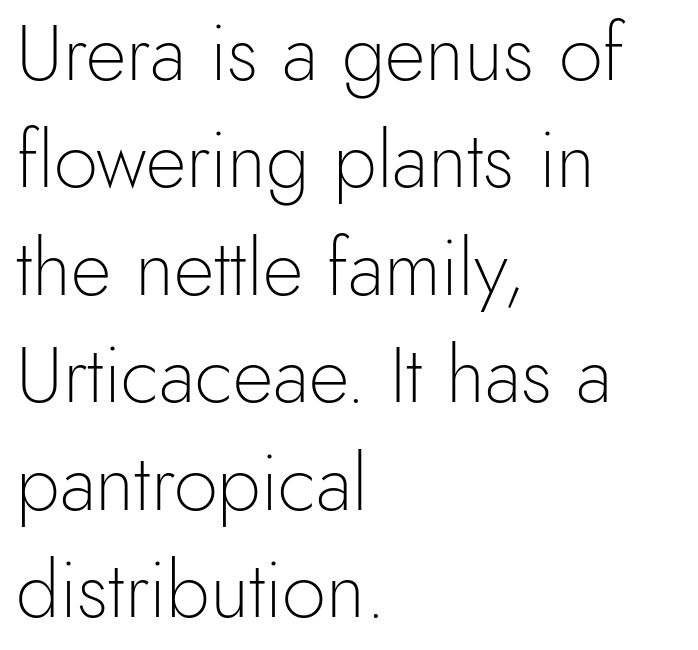
Horizontal bands of white between lines are of average thickness. A roman cut, with each character standing at attention. Each letter's strokes conclude bluntly, with no projecting serifs. Decoration check: the copy has no underline.
